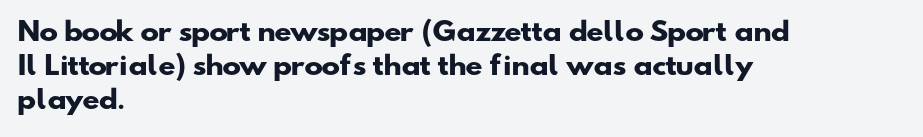
{"bold": "yes", "underline": "no", "align": "left", "line_spacing": "normal", "line_spacing_ratio": 1.37, "letter_spacing": "normal", "letter_spacing_em": 0.0, "glyph_px": 25}
